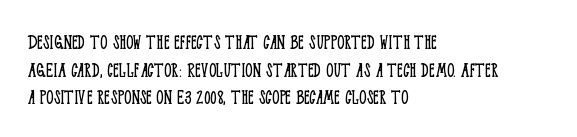
The image shows 22 px text type, upright; set left-aligned, normal line spacing (1.26x), normal letter spacing, not underlined.
